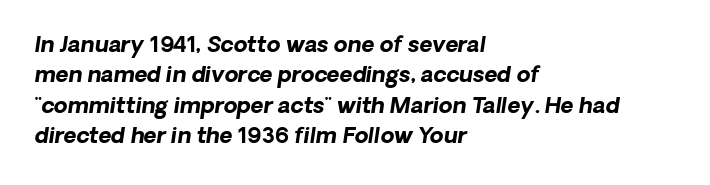
The image shows 22 px bold type, italic (leaning right); set left-aligned, normal line spacing (1.38x), normal letter spacing, not underlined.
